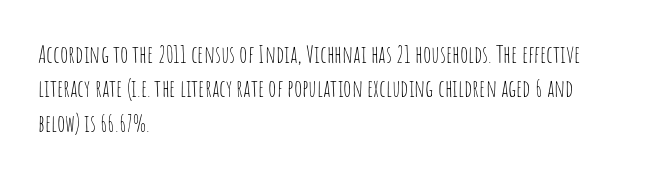
Vertical stems look standard width or narrower in stroke. Default kerning and tracking; the words read as compact shapes. These lines are set flush left with a ragged right edge. The baseline area is clear.
